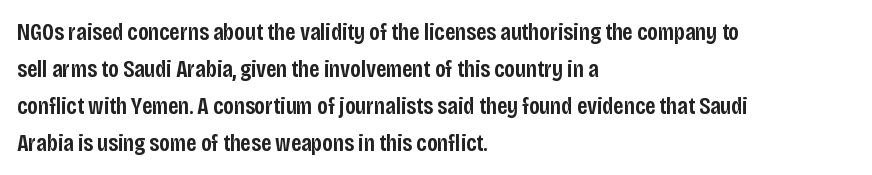
The image shows 24 px text type, upright; set left-aligned, normal line spacing (1.54x), normal letter spacing, not underlined.
